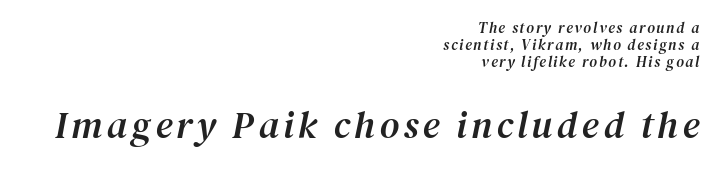
Q: Is the text italic (slanted)? A: Yes, it leans right by about 12 degrees.
Q: Is the typeface a serif or a sans-serif typeface? A: Serif.
Q: Is the text underlined? A: No.
Q: How is the paragraph aligned? A: Right-aligned.
Q: Is the spacing between lines tight, normal or loose? A: Tight.
Q: Which block of text is set in a larger size, the first (top) or the second (bottom)? A: The second (bottom) one.
Q: Width (condensed, normal, or wide)? A: Normal.
Q: Stroke contrast? A: Medium.
Q: x-height? A: Medium.
Q: Monospaced? A: No.
